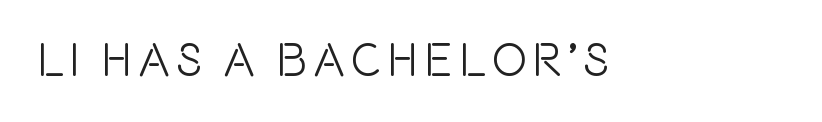
Q: Is the text italic (slanted)? A: No, it is upright.
Q: Is the typeface a serif or a sans-serif typeface? A: Sans-serif.
Q: Is the text underlined? A: No.
Q: Width (condensed, normal, or wide)? A: Condensed.
Q: x-height? A: Large.
Q: Monospaced? A: No.
